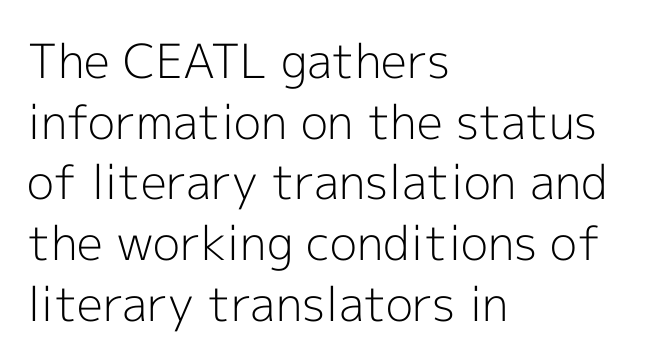
The setting favours the left margin, as ordinary paragraphs usually do. Letter spacing: default. This sample uses an upright cut, with every glyph sitting square on the baseline. The rendering uses natural spacing where letterforms have individual widths.
